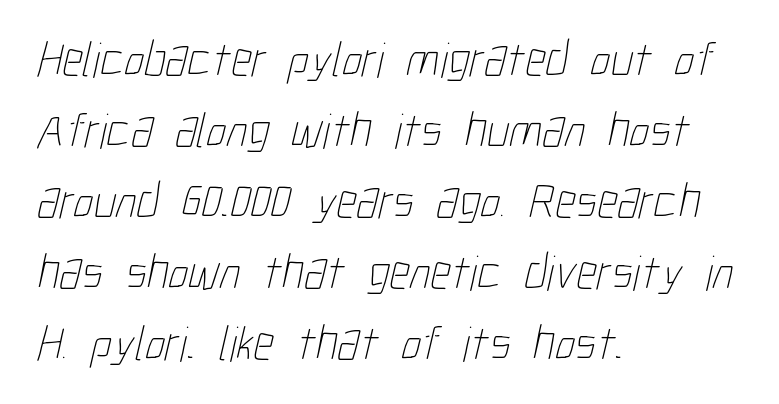
The image shows 50 px thin, condensed type; set left-aligned, normal line spacing (1.42x), normal letter spacing, not underlined; low stroke contrast and a medium x-height.
